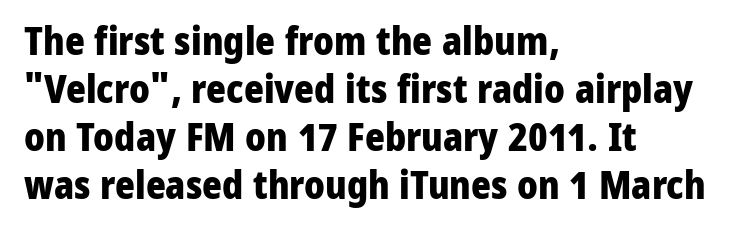
Looks like regular typesetting: each glyph gets only the width it needs. Letterform terminals end flat and unadorned throughout the passage. This sample uses an upright cut, with every glyph sitting square on the baseline. The glyphs are unaccompanied by any horizontal stroke below them.
